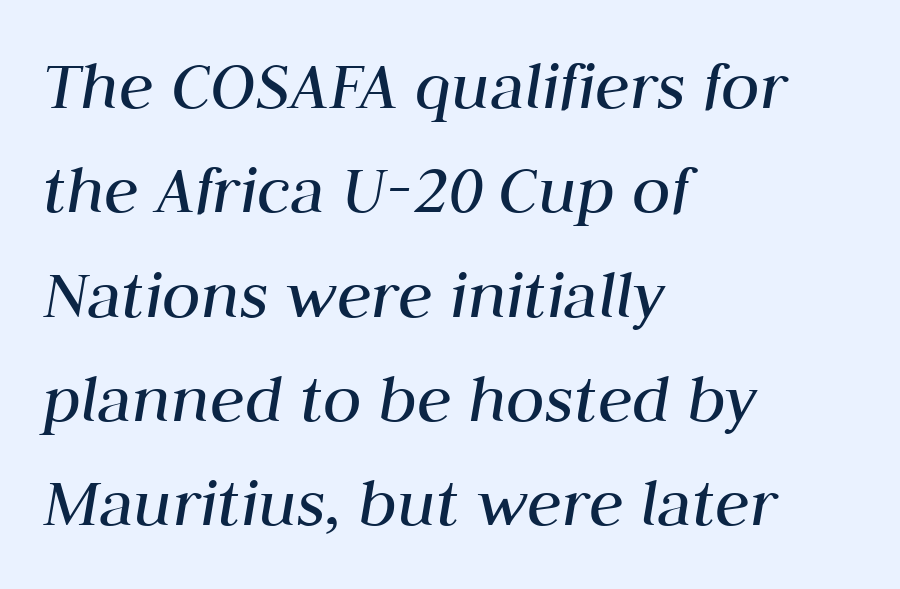
Q: Is the text bold? A: No.
Q: Is the text italic (slanted)? A: Yes, it leans right by about 10 degrees.
Q: Is the text underlined? A: No.
Q: How is the paragraph aligned? A: Left-aligned.
Q: Is the spacing between letters normal or unusually wide? A: Normal.
Q: Is the spacing between lines tight, normal or loose? A: Normal.
Q: Width (condensed, normal, or wide)? A: Normal.
Q: Stroke contrast? A: Medium.
Q: x-height? A: Medium.
Q: Monospaced? A: No.
